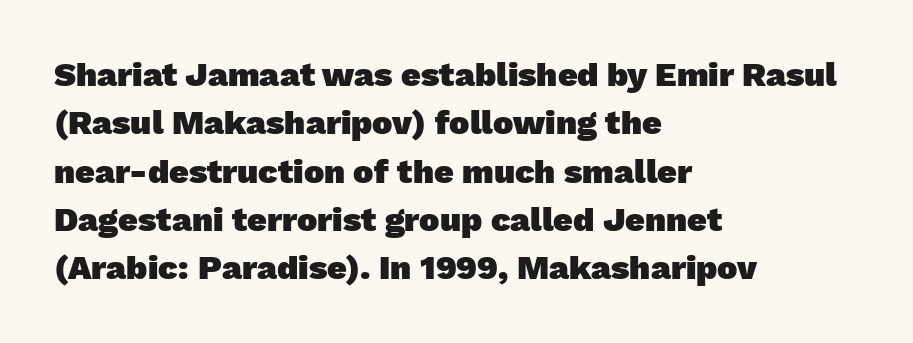
The type family on display is of the sans-serif kind. Type without underlining. Here the designer chose a conventional face with non-uniform glyph widths. The passage shown is emphatically bold. Tracking here is standard; glyphs follow each other at the usual distance.
